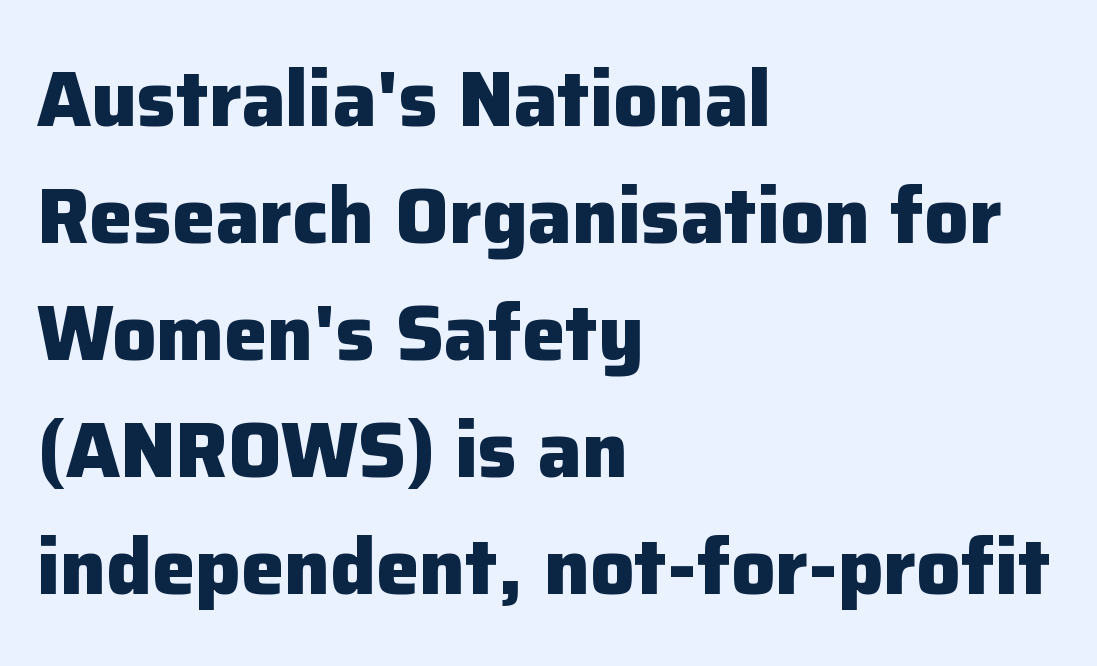
{"serif": "no", "italic": "no", "bold": "yes", "weight": "heavy", "width": "normal", "stroke_contrast": "low", "x_height": "medium", "monospaced": "no", "underline": "no", "align": "left", "line_spacing": "normal", "line_spacing_ratio": 1.5, "letter_spacing": "normal", "letter_spacing_em": 0.0, "glyph_px": 78}
